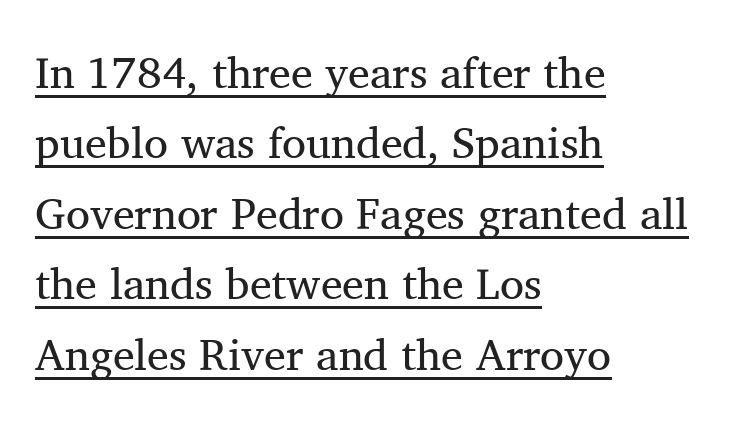
{"serif": "yes", "italic": "no", "bold": "no", "weight": "regular", "width": "normal", "stroke_contrast": "medium", "x_height": "medium", "monospaced": "no", "underline": "yes", "align": "left", "line_spacing": "normal", "line_spacing_ratio": 1.6, "letter_spacing": "normal", "letter_spacing_em": 0.0, "glyph_px": 44}
